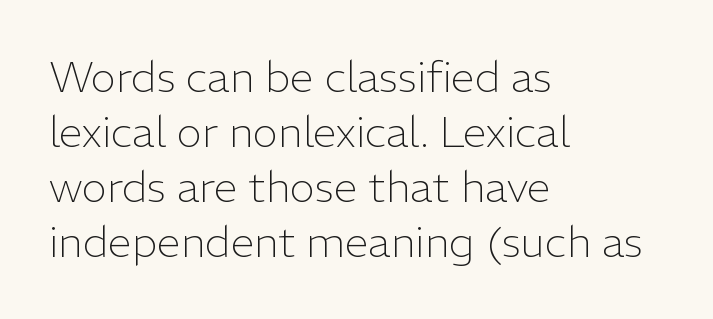
{"serif": "no", "italic": "no", "bold": "no", "weight": "light", "width": "normal", "stroke_contrast": "low", "x_height": "medium", "monospaced": "no", "underline": "no", "align": "left", "line_spacing": "normal", "line_spacing_ratio": 1.28, "letter_spacing": "normal", "letter_spacing_em": 0.0, "glyph_px": 43}
